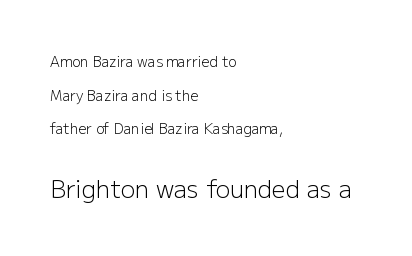
Compared with a typical body face, this is equally light or lighter still. Leftover space on each line is placed entirely after the last word. The type is set solid horizontally, with unmodified tracking. Underline: absent. Posture: vertical. Two sizes are in play, and the larger belongs to the second block.
